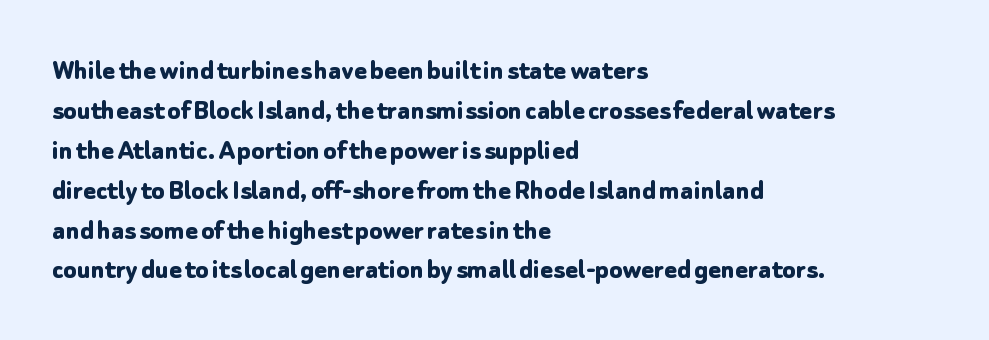
The image shows 30 px bold sans-serif type, upright; set left-aligned, normal line spacing (1.33x), normal letter spacing, not underlined; low stroke contrast and a medium x-height.
